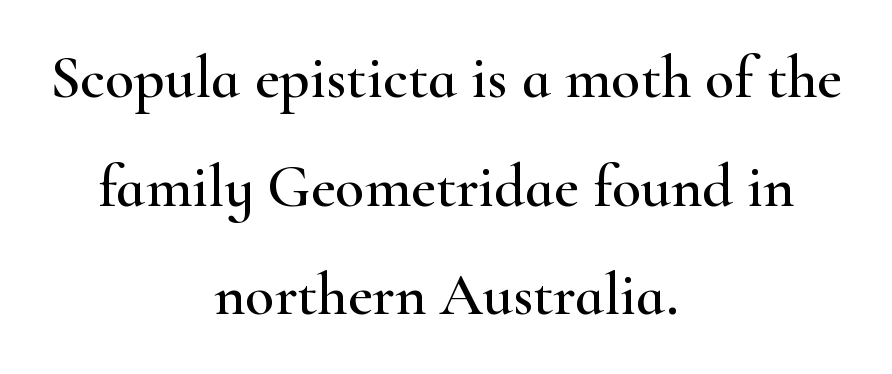
The image shows 60 px wide serif type, upright; set centered, line spacing 1.81x, normal letter spacing, not underlined; high stroke contrast and a small x-height.
